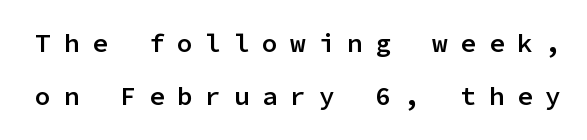
A clean baseline with only descenders dipping below it. The lettering stays uniformly vertical, giving the passage a roman look. The letters are semibold — heavier than regular but short of a full bold. Notice the wide empty band between every row — that's loose leading. Students, note that the glyphs here are deliberately spaced far apart.
